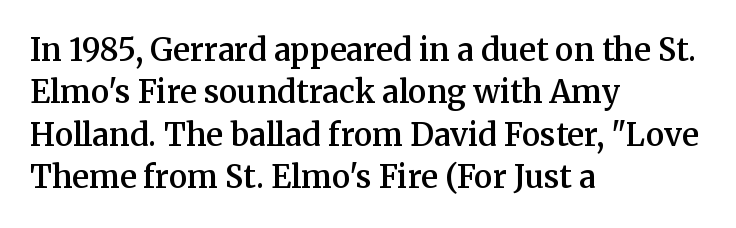
The image shows 31 px semibold serif type, upright; set left-aligned, normal line spacing (1.37x), normal letter spacing, not underlined; medium stroke contrast and a medium x-height.
